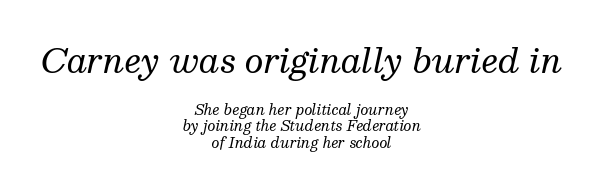
{"serif": "yes", "italic": "yes", "lean": "right", "slant_degrees": 13, "bold": "no", "weight": "regular", "width": "normal", "stroke_contrast": "medium", "x_height": "medium", "monospaced": "no", "underline": "no", "align": "center", "line_spacing_ratio": 1.19, "letter_spacing": "normal", "letter_spacing_em": 0.0, "larger_block": "first", "size_ratio": 2.36, "glyph_px": 33}
